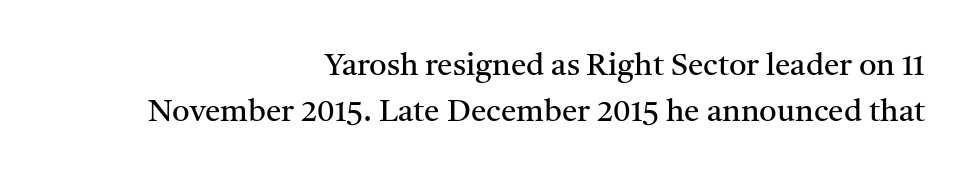
{"serif": "yes", "italic": "no", "bold": "no", "weight": "regular", "width": "normal", "stroke_contrast": "medium", "x_height": "medium", "monospaced": "no", "underline": "no", "align": "right", "line_spacing": "normal", "line_spacing_ratio": 1.49, "letter_spacing": "normal", "letter_spacing_em": 0.0, "glyph_px": 31}
